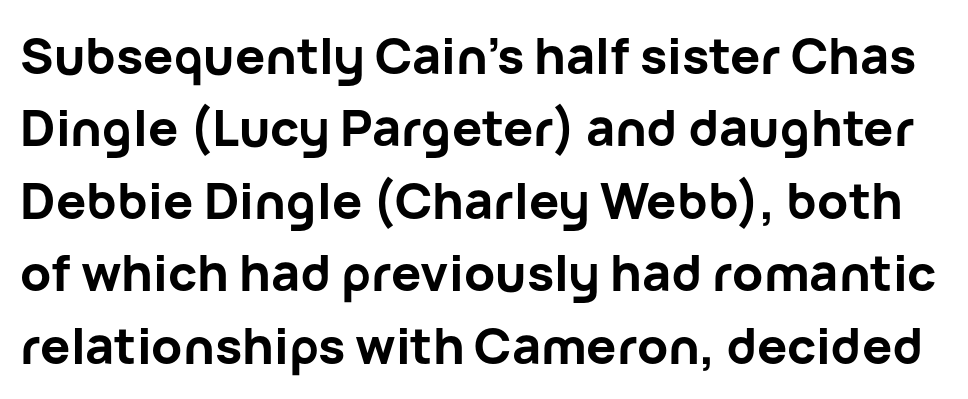
This rendering leaves character spacing at its baseline value. This is roman type, the default non-slanted kind. Notice how thick the strokes are: this is what a full bold looks like. One glance says typical: line gaps are just what's usual.
